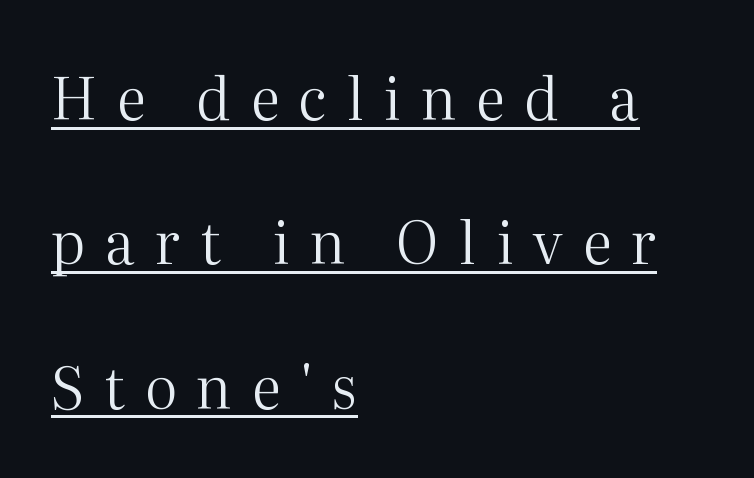
The image shows 58 px regular-weight serif type, upright; set left-aligned, loose line spacing (2.49x), unusually wide letter spacing (+0.34 em), underlined; medium stroke contrast and a medium x-height.
